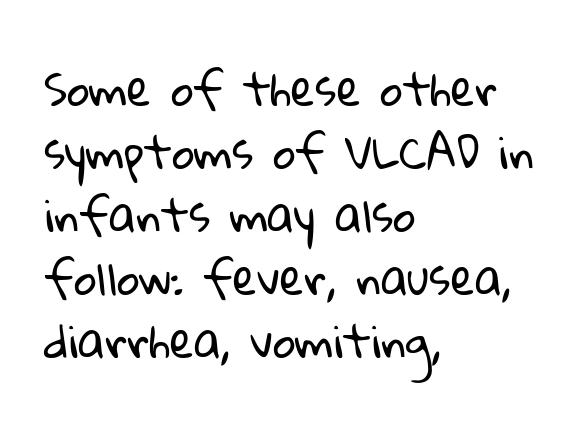
Q: Is the text bold? A: No.
Q: Is the typeface a serif or a sans-serif typeface? A: Sans-serif.
Q: Is the text underlined? A: No.
Q: How is the paragraph aligned? A: Left-aligned.
Q: Is the spacing between letters normal or unusually wide? A: Normal.
Q: Is the spacing between lines tight, normal or loose? A: Normal.
Q: Width (condensed, normal, or wide)? A: Normal.
Q: Stroke contrast? A: Low.
Q: x-height? A: Medium.
Q: Monospaced? A: No.
